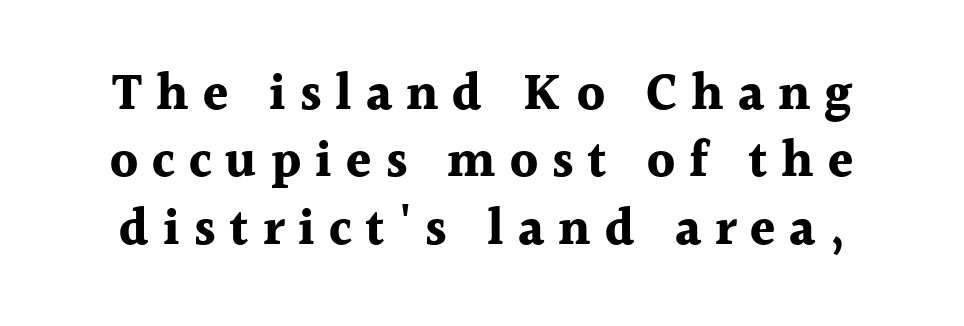
Q: Is the text bold? A: Yes.
Q: Is the text italic (slanted)? A: No, it is upright.
Q: Is the typeface a serif or a sans-serif typeface? A: Serif.
Q: Is the text underlined? A: No.
Q: Is the spacing between letters normal or unusually wide? A: Unusually wide.
Q: Is the spacing between lines tight, normal or loose? A: Normal.
Q: Width (condensed, normal, or wide)? A: Normal.
Q: x-height? A: Medium.
Q: Monospaced? A: No.
